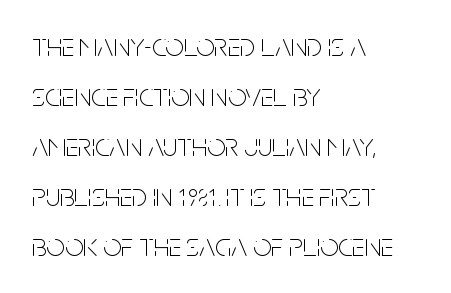
The image shows 32 px thin, condensed sans-serif type, upright; set left-aligned, normal line spacing (1.56x), normal letter spacing, not underlined; low stroke contrast and a large x-height.
